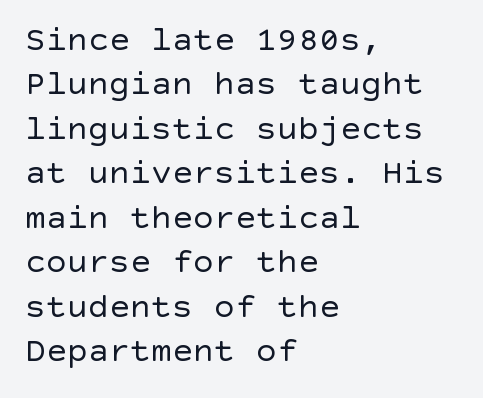
The image shows 35 px regular-weight sans-serif type, upright; set left-aligned, normal line spacing (1.27x), normal letter spacing, not underlined; a large x-height.
